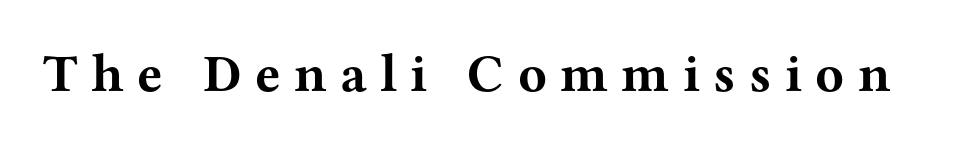
{"serif": "yes", "italic": "no", "bold": "yes", "weight": "bold", "width": "wide", "stroke_contrast": "medium", "x_height": "medium", "monospaced": "no", "underline": "no", "letter_spacing": "wide", "letter_spacing_em": 0.25, "glyph_px": 53}
